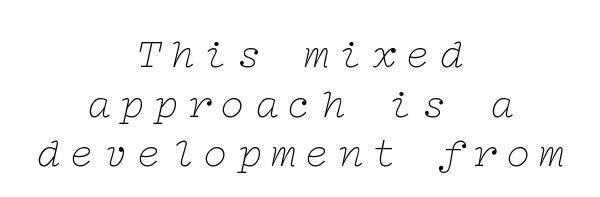
Is the type slanted? Yes — the strokes lean at a clear angle. The weight tops out at a normal text grade. Tracking value appears strongly positive — letters spread wide. The designer went with a serif here, giving each stem small feet.
